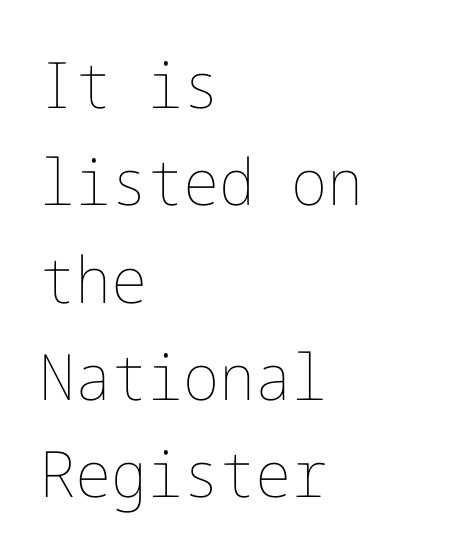
Q: Is the text bold? A: No.
Q: Is the text italic (slanted)? A: No, it is upright.
Q: Is the text underlined? A: No.
Q: How is the paragraph aligned? A: Left-aligned.
Q: Is the spacing between letters normal or unusually wide? A: Normal.
Q: Is the spacing between lines tight, normal or loose? A: Normal.
Q: Width (condensed, normal, or wide)? A: Normal.
Q: Stroke contrast? A: Low.
Q: x-height? A: Medium.
